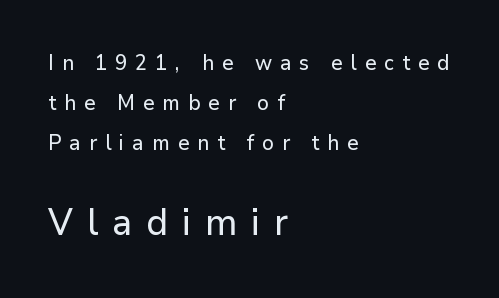
Airy leading. Think of a printed novel: that variable character pitch is what you see here. Every row of glyphs begins at an identical x-position on the left. The tracking reads as deliberately expanded to a designer's eye. Check the space under the baseline: it is left empty.
